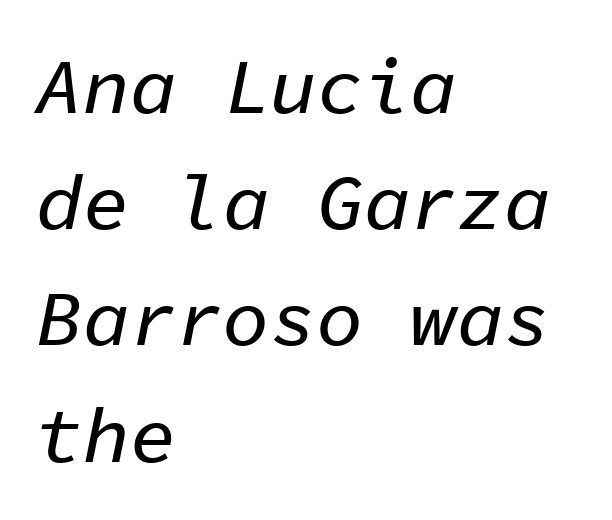
Teacher's note: observe the even left margin — that is flush-left alignment. Would a proofreader flag this as italicized? Yes. What's the leading like? Ordinary, nothing unusual. You could call the tracking neutral — neither tight nor loose.
